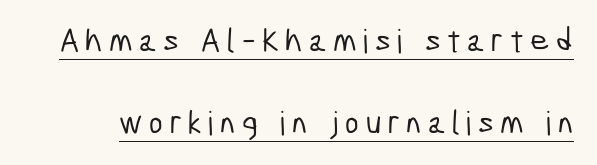
Q: Is the typeface a serif or a sans-serif typeface? A: Sans-serif.
Q: Is the text underlined? A: Yes.
Q: Is the spacing between letters normal or unusually wide? A: Unusually wide.
Q: Is the spacing between lines tight, normal or loose? A: Loose.
Q: Width (condensed, normal, or wide)? A: Condensed.
Q: Stroke contrast? A: Low.
Q: x-height? A: Medium.
Q: Monospaced? A: No.
